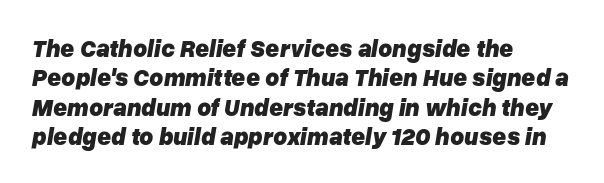
{"italic": "yes", "lean": "right", "slant_degrees": 10, "bold": "yes", "underline": "no", "align": "left", "line_spacing_ratio": 1.22, "letter_spacing": "normal", "letter_spacing_em": 0.0, "glyph_px": 24}
